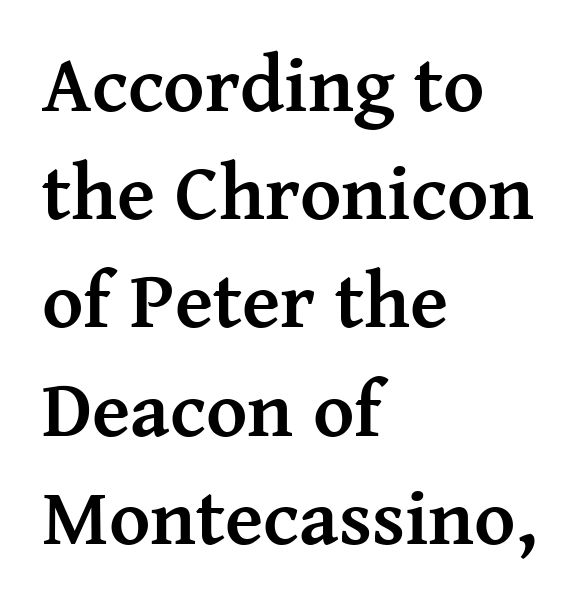
The image shows 79 px semibold serif type, upright; set left-aligned, normal line spacing (1.37x), normal letter spacing, not underlined; medium stroke contrast and a medium x-height.
